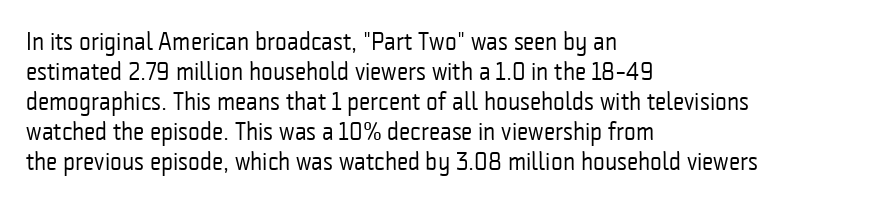
The image shows 25 px text type, upright; set left-aligned, line spacing 1.2x, normal letter spacing, not underlined.
